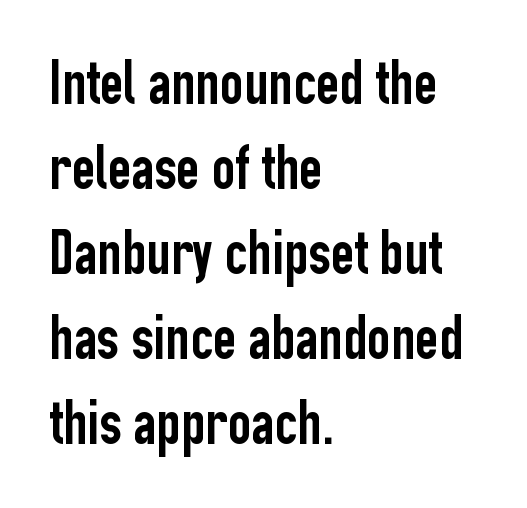
The face used here is proportionally spaced, like ordinary book or web type. The letters carry no serifs — their stems end cleanly without finishing strokes. Regular leading. Letters rest on an invisible, unmarked baseline. Italic: no, the glyphs are upright roman.
